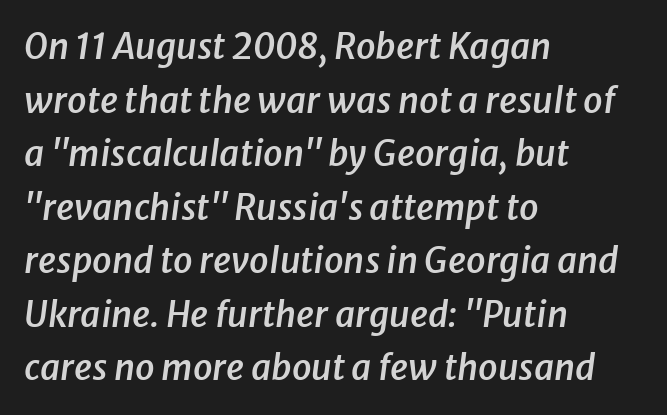
Proportional: the letters do not fall into vertical columns. Slightly chunky letters — semibold, I'd say, not full bold. The rows are spaced the way most documents space them. Horizontal alignment here is leftward, the default for most running prose.
